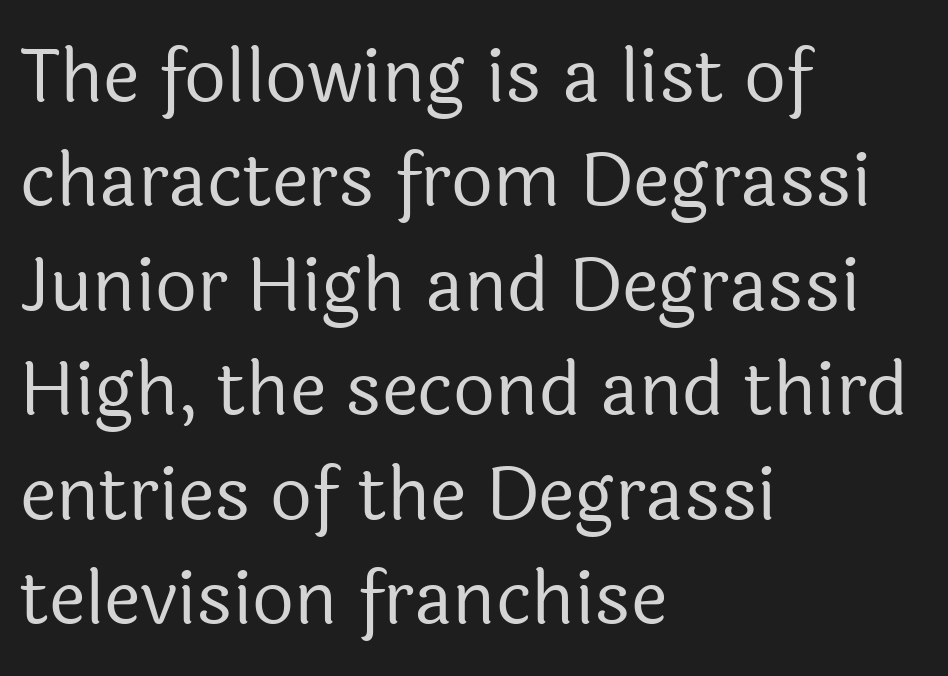
Q: Is the text bold? A: No.
Q: Is the text italic (slanted)? A: No, it is upright.
Q: Is the typeface a serif or a sans-serif typeface? A: Sans-serif.
Q: Is the text underlined? A: No.
Q: How is the paragraph aligned? A: Left-aligned.
Q: Is the spacing between letters normal or unusually wide? A: Normal.
Q: Is the spacing between lines tight, normal or loose? A: Normal.
Q: Width (condensed, normal, or wide)? A: Normal.
Q: x-height? A: Medium.
Q: Monospaced? A: No.
